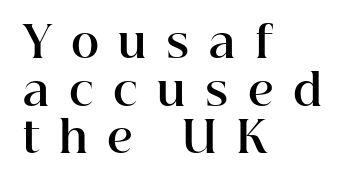
{"serif": "yes", "italic": "no", "bold": "yes", "weight": "bold", "width": "normal", "stroke_contrast": "high", "x_height": "medium", "monospaced": "no", "underline": "no", "align": "left", "line_spacing": "tight", "line_spacing_ratio": 1.11, "letter_spacing": "wide", "letter_spacing_em": 0.45, "glyph_px": 43}
